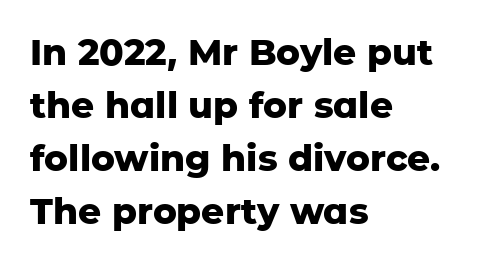
These lines are rendered in a variable-pitch font. Glance below the letters and you will spot only blank space. A typesetter would call this zero additional tracking. The designer left line spacing at the default. Grotesque or geometric, the face here clearly has no serifs.
